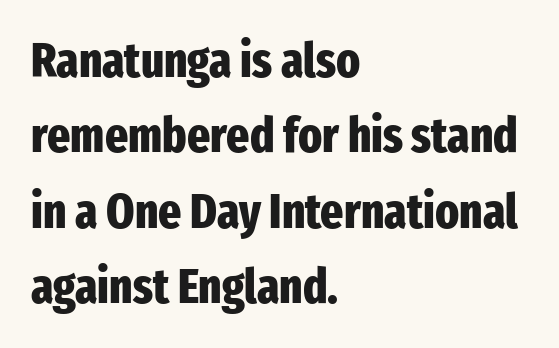
The image shows 49 px heavy, condensed sans-serif type, upright; set left-aligned, normal line spacing (1.54x), normal letter spacing, not underlined; low stroke contrast and a medium x-height.
